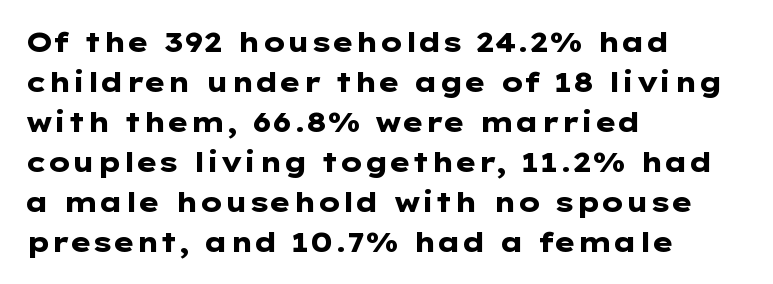
A student would call this left alignment; a typographer would say flush left, rag right. Lines of text with bare space underneath. Does the weight exceed regular? Yes, all the way to bold. Posture: vertical. The rows are spaced the way most documents space them. In terms of letterspacing, this is plain default setting.
